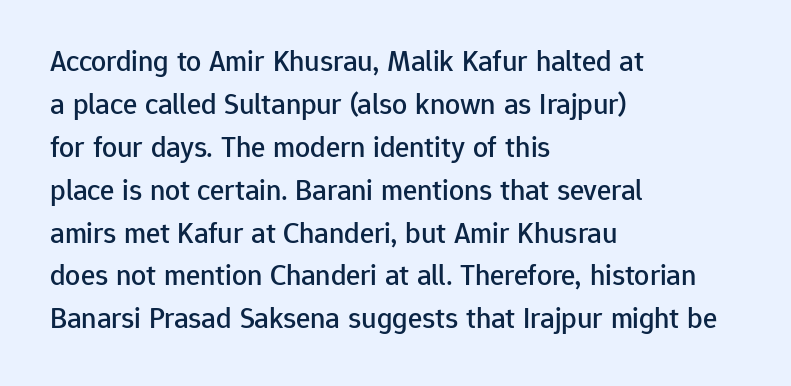
{"serif": "no", "italic": "no", "width": "normal", "stroke_contrast": "low", "x_height": "medium", "monospaced": "no", "underline": "no", "align": "left", "line_spacing": "normal", "line_spacing_ratio": 1.43, "letter_spacing": "normal", "letter_spacing_em": 0.0, "glyph_px": 30}
